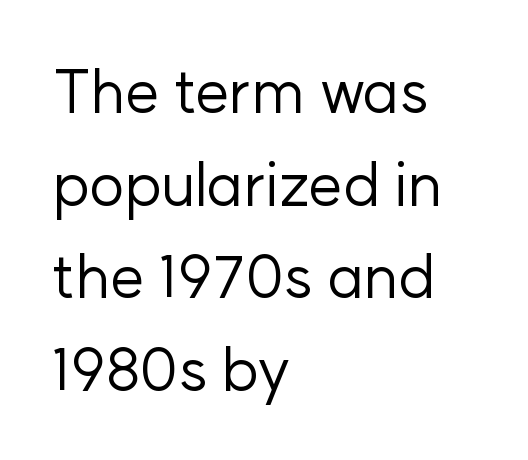
Q: Is the text bold? A: No.
Q: Is the text italic (slanted)? A: No, it is upright.
Q: Is the typeface a serif or a sans-serif typeface? A: Sans-serif.
Q: Is the text underlined? A: No.
Q: How is the paragraph aligned? A: Left-aligned.
Q: Is the spacing between letters normal or unusually wide? A: Normal.
Q: Is the spacing between lines tight, normal or loose? A: Normal.
Q: Width (condensed, normal, or wide)? A: Normal.
Q: Stroke contrast? A: Low.
Q: x-height? A: Medium.
Q: Monospaced? A: No.
